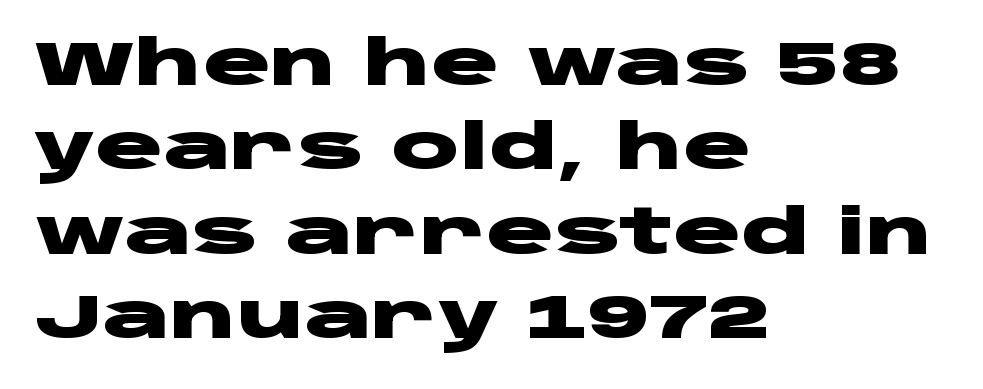
The image shows 63 px heavy, wide sans-serif type, upright; set left-aligned, normal line spacing (1.34x), normal letter spacing, not underlined; low stroke contrast and a large x-height.
